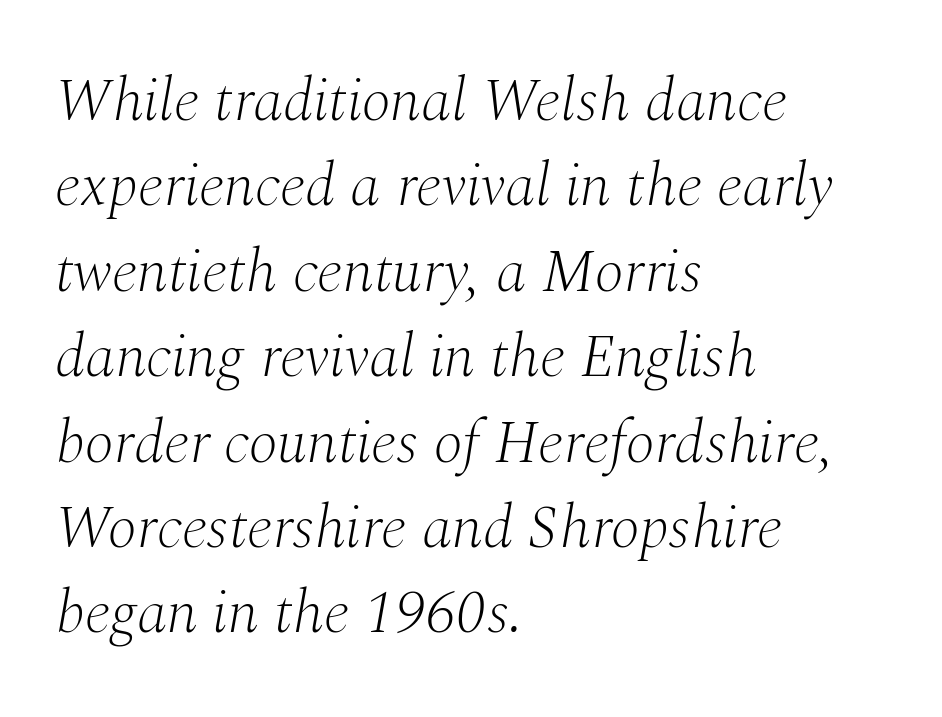
{"serif": "yes", "italic": "yes", "lean": "right", "slant_degrees": 10, "bold": "no", "weight": "light", "width": "normal", "stroke_contrast": "medium", "x_height": "medium", "monospaced": "no", "underline": "no", "align": "left", "line_spacing": "normal", "line_spacing_ratio": 1.4, "letter_spacing": "normal", "letter_spacing_em": 0.0, "glyph_px": 61}
